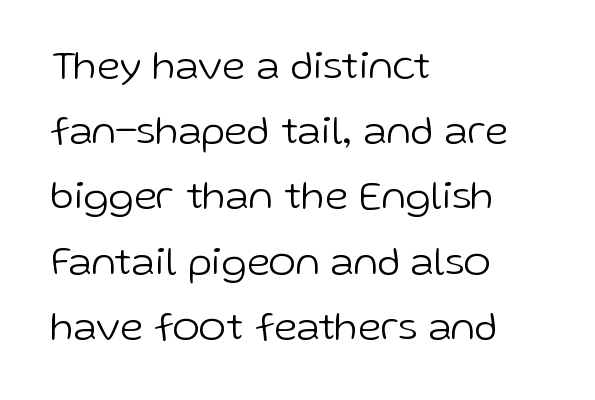
The image shows 41 px light sans-serif type, upright; set left-aligned, normal line spacing (1.59x), normal letter spacing, not underlined; low stroke contrast and a medium x-height.
